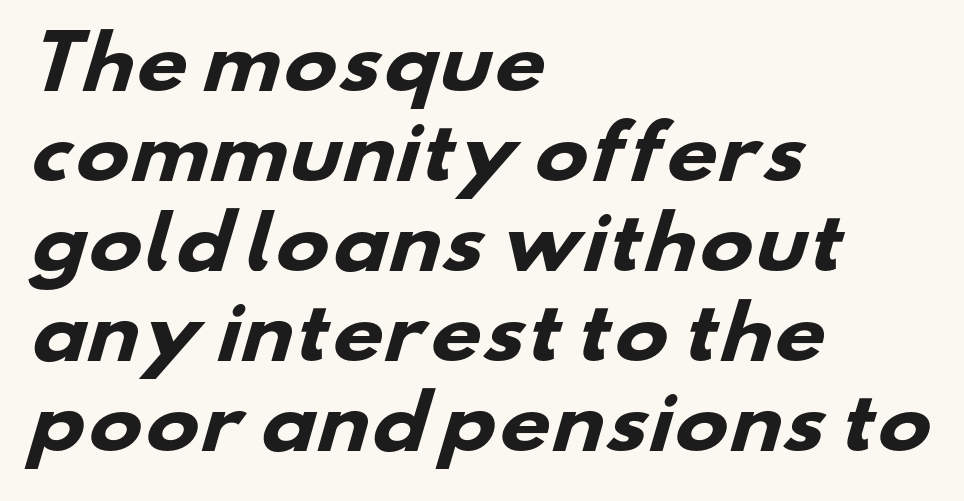
{"serif": "no", "bold": "yes", "weight": "heavy", "width": "wide", "stroke_contrast": "low", "x_height": "small", "monospaced": "no", "underline": "no", "align": "left", "line_spacing": "normal", "line_spacing_ratio": 1.25, "letter_spacing": "normal", "letter_spacing_em": 0.0, "glyph_px": 72}
